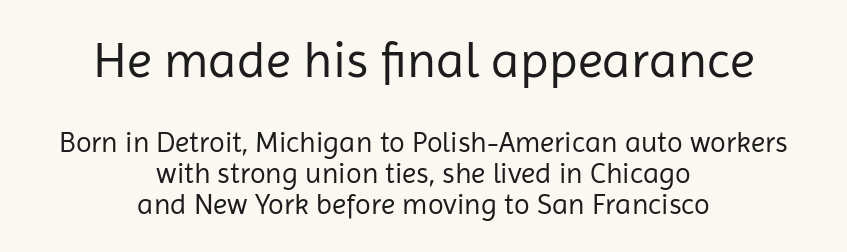
{"serif": "no", "italic": "no", "bold": "no", "weight": "regular", "width": "normal", "stroke_contrast": "low", "x_height": "medium", "monospaced": "no", "underline": "no", "align": "center", "line_spacing": "tight", "line_spacing_ratio": 1.07, "letter_spacing": "normal", "letter_spacing_em": 0.0, "larger_block": "first", "size_ratio": 1.76, "glyph_px": 51}
